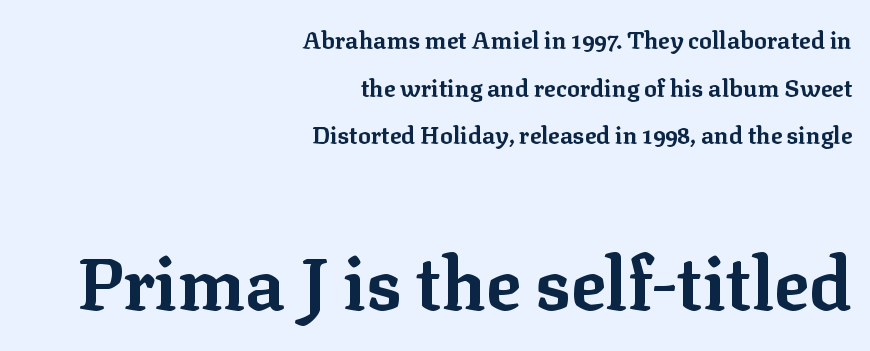
{"serif": "yes", "italic": "no", "bold": "yes", "weight": "bold", "width": "normal", "stroke_contrast": "low", "x_height": "medium", "monospaced": "no", "underline": "no", "align": "right", "line_spacing": "loose", "line_spacing_ratio": 1.98, "letter_spacing": "normal", "letter_spacing_em": 0.0, "larger_block": "second", "size_ratio": 3.04, "glyph_px": 73}
